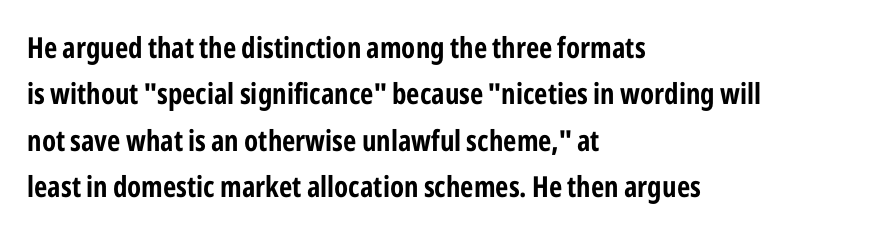
Q: Is the text bold? A: Yes.
Q: Is the text italic (slanted)? A: No, it is upright.
Q: Is the typeface a serif or a sans-serif typeface? A: Sans-serif.
Q: Is the text underlined? A: No.
Q: How is the paragraph aligned? A: Left-aligned.
Q: Is the spacing between letters normal or unusually wide? A: Normal.
Q: Is the spacing between lines tight, normal or loose? A: Normal.
Q: Width (condensed, normal, or wide)? A: Condensed.
Q: Stroke contrast? A: Low.
Q: x-height? A: Medium.
Q: Monospaced? A: No.
